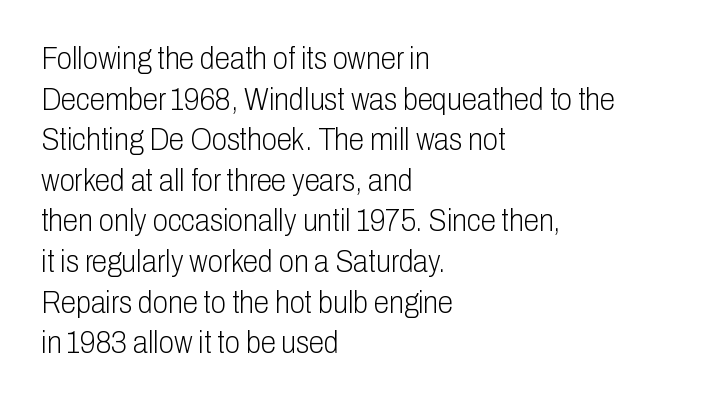
Q: Is the text bold? A: No.
Q: Is the text italic (slanted)? A: No, it is upright.
Q: Is the typeface a serif or a sans-serif typeface? A: Sans-serif.
Q: Is the text underlined? A: No.
Q: How is the paragraph aligned? A: Left-aligned.
Q: Is the spacing between letters normal or unusually wide? A: Normal.
Q: Is the spacing between lines tight, normal or loose? A: Normal.
Q: Width (condensed, normal, or wide)? A: Condensed.
Q: Stroke contrast? A: Low.
Q: x-height? A: Medium.
Q: Monospaced? A: No.
